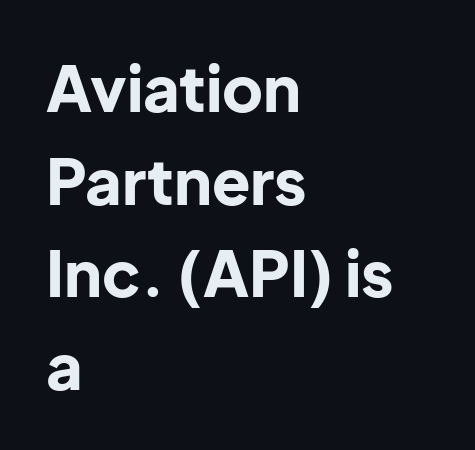
Q: Is the text bold? A: Yes.
Q: Is the text italic (slanted)? A: No, it is upright.
Q: Is the typeface a serif or a sans-serif typeface? A: Sans-serif.
Q: Is the text underlined? A: No.
Q: How is the paragraph aligned? A: Left-aligned.
Q: Is the spacing between letters normal or unusually wide? A: Normal.
Q: Is the spacing between lines tight, normal or loose? A: Normal.
Q: Width (condensed, normal, or wide)? A: Normal.
Q: Stroke contrast? A: Low.
Q: x-height? A: Medium.
Q: Monospaced? A: No.
